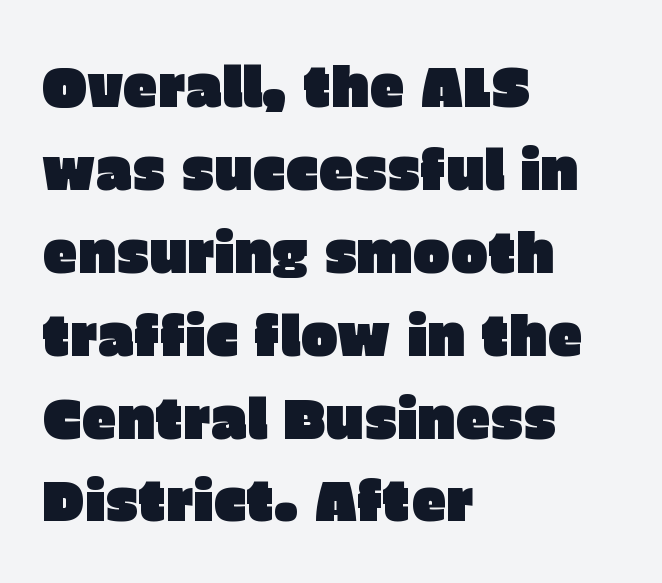
The image shows 56 px sans-serif type, upright; set left-aligned, normal line spacing (1.48x), normal letter spacing, not underlined; low stroke contrast and a large x-height.
